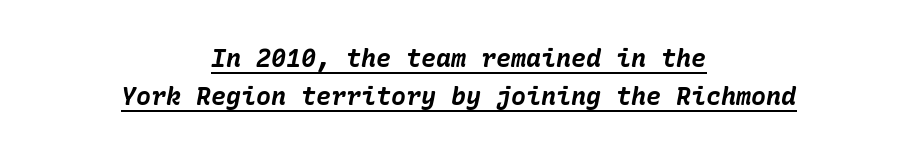
{"italic": "yes", "lean": "right", "slant_degrees": 10, "bold": "yes", "underline": "yes", "align": "center", "line_spacing": "normal", "line_spacing_ratio": 1.52, "letter_spacing": "normal", "letter_spacing_em": 0.0, "glyph_px": 25}
